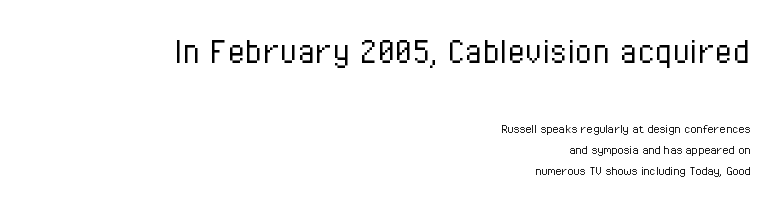
The image shows 40 px light, condensed sans-serif type, upright; set right-aligned, normal line spacing (1.48x), normal letter spacing, not underlined; the first (top) block is 2.86x larger; low stroke contrast and a medium x-height.
